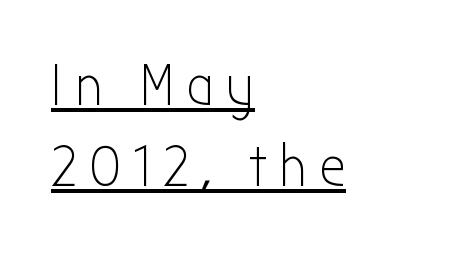
The image shows 59 px light, condensed sans-serif type, upright; set left-aligned, normal line spacing (1.37x), unusually wide letter spacing (+0.21 em), underlined; low stroke contrast and a medium x-height.
